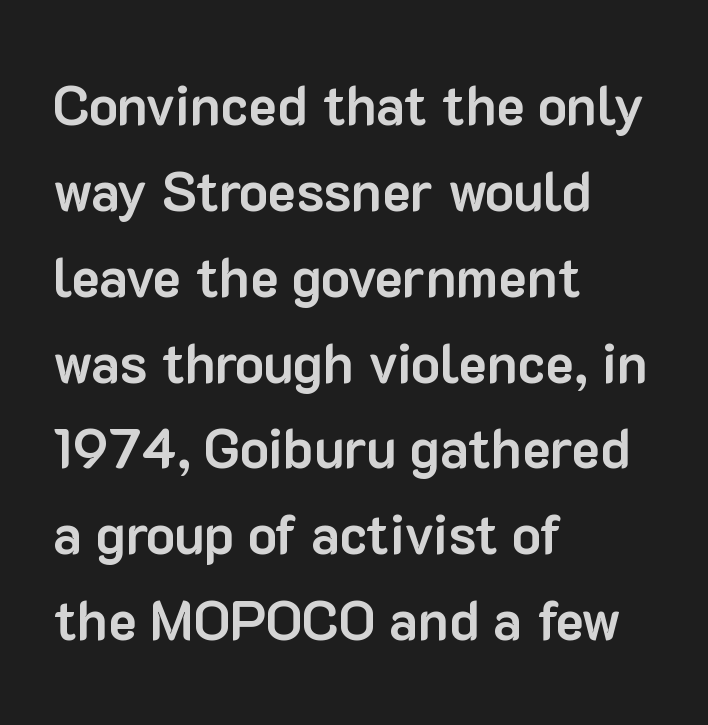
Q: Is the text bold? A: Yes.
Q: Is the text italic (slanted)? A: No, it is upright.
Q: Is the typeface a serif or a sans-serif typeface? A: Sans-serif.
Q: Is the text underlined? A: No.
Q: How is the paragraph aligned? A: Left-aligned.
Q: Is the spacing between letters normal or unusually wide? A: Normal.
Q: Is the spacing between lines tight, normal or loose? A: Normal.
Q: Width (condensed, normal, or wide)? A: Normal.
Q: Stroke contrast? A: Low.
Q: x-height? A: Medium.
Q: Monospaced? A: No.
